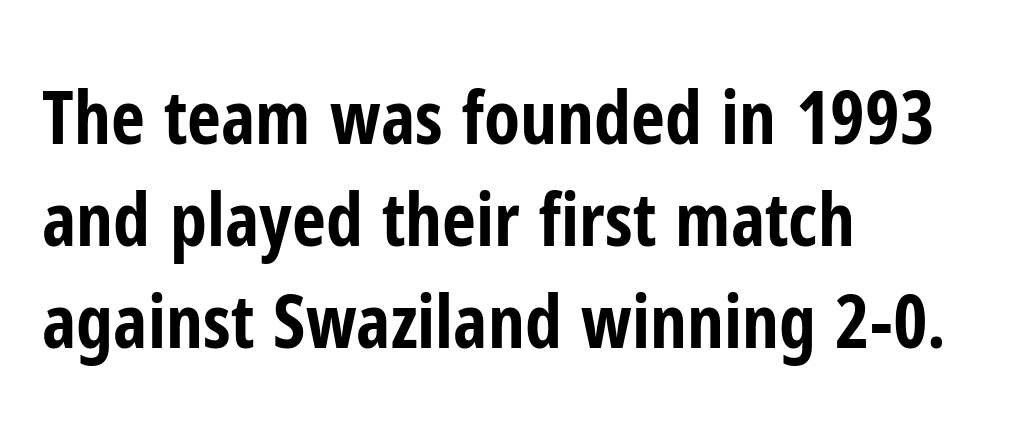
The image shows 74 px bold, condensed sans-serif type, upright; set left-aligned, normal line spacing (1.38x), normal letter spacing, not underlined; low stroke contrast and a medium x-height.
